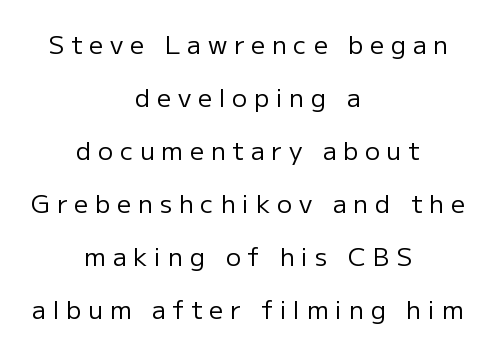
The image shows 25 px text type, upright; set centered, loose line spacing (2.12x), unusually wide letter spacing (+0.27 em), not underlined.
